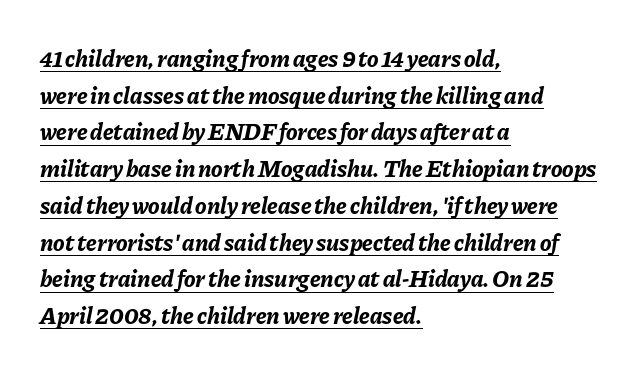
The image shows 24 px bold type, italic (leaning right); set left-aligned, normal line spacing (1.53x), normal letter spacing, underlined.
